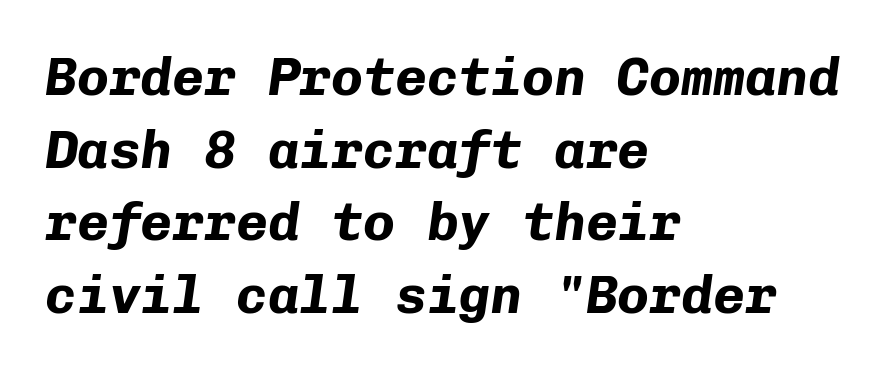
The image shows 53 px bold type, italic (leaning right), monospaced; set left-aligned, normal line spacing (1.37x), normal letter spacing, not underlined; low stroke contrast and a medium x-height.
